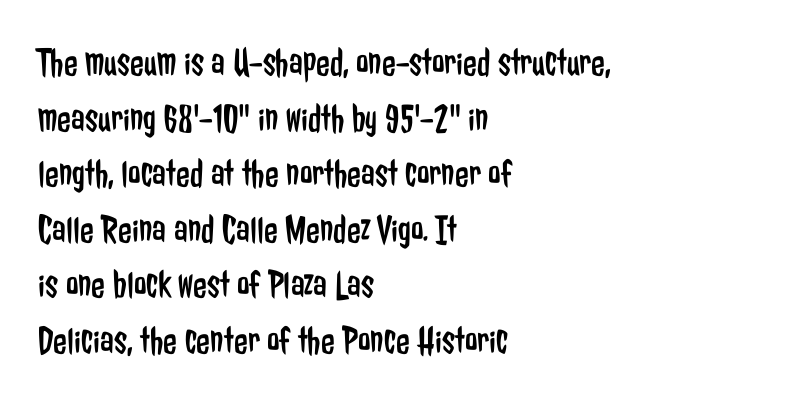
Type style note: lacks serifs. The leading is moderate, giving the passage an even texture. A bare baseline throughout the passage. Italic: no, the glyphs are upright roman. Heaviness? Minimal to ordinary, like unemphasized prose.
